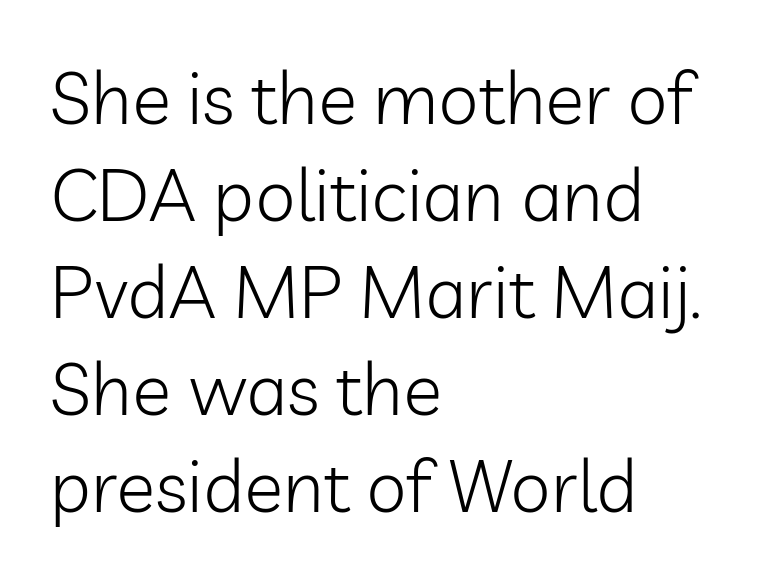
{"serif": "no", "italic": "no", "bold": "no", "weight": "light", "width": "normal", "stroke_contrast": "low", "x_height": "medium", "monospaced": "no", "underline": "no", "align": "left", "line_spacing": "normal", "line_spacing_ratio": 1.33, "letter_spacing": "normal", "letter_spacing_em": 0.0, "glyph_px": 73}
